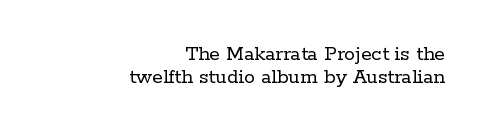
Q: Is the text bold? A: No.
Q: Is the text italic (slanted)? A: No, it is upright.
Q: Is the text underlined? A: No.
Q: How is the paragraph aligned? A: Right-aligned.
Q: Is the spacing between letters normal or unusually wide? A: Normal.
Q: Is the spacing between lines tight, normal or loose? A: Tight.
